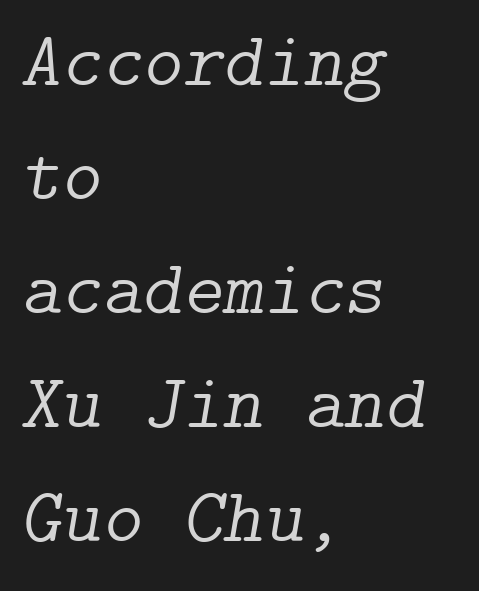
Ink coverage per letter is moderate at most. Alignment: flush left. What kind of face is this? One with serifs. Plain, unruled lines of type.
